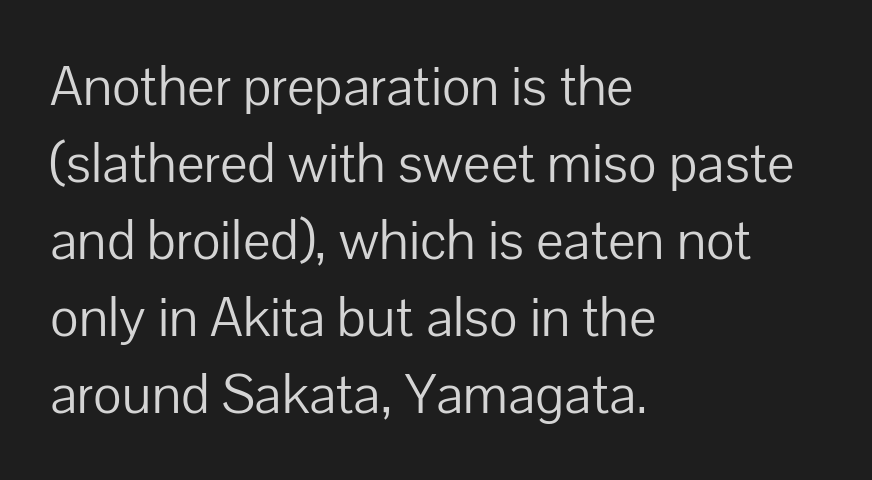
Q: Is the text bold? A: No.
Q: Is the text italic (slanted)? A: No, it is upright.
Q: Is the typeface a serif or a sans-serif typeface? A: Sans-serif.
Q: Is the text underlined? A: No.
Q: How is the paragraph aligned? A: Left-aligned.
Q: Is the spacing between letters normal or unusually wide? A: Normal.
Q: Is the spacing between lines tight, normal or loose? A: Normal.
Q: Width (condensed, normal, or wide)? A: Normal.
Q: Stroke contrast? A: Low.
Q: x-height? A: Medium.
Q: Monospaced? A: No.
